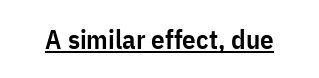
Q: Is the text bold? A: Semi-bold.
Q: Is the text italic (slanted)? A: No, it is upright.
Q: Is the text underlined? A: Yes.
Q: Is the spacing between letters normal or unusually wide? A: Normal.
